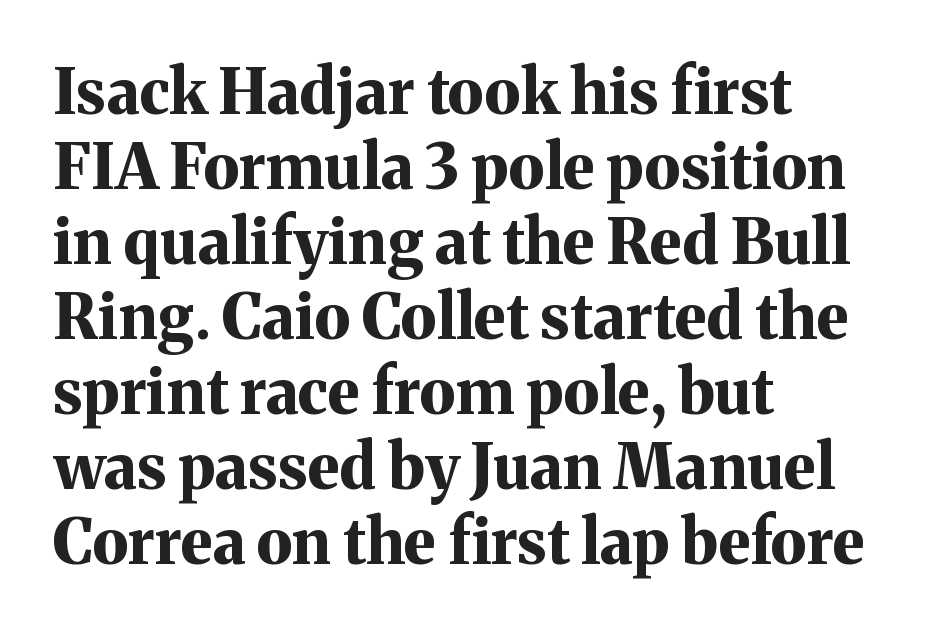
The image shows 62 px bold serif type, upright; set left-aligned, line spacing 1.21x, normal letter spacing, not underlined; medium stroke contrast and a medium x-height.
